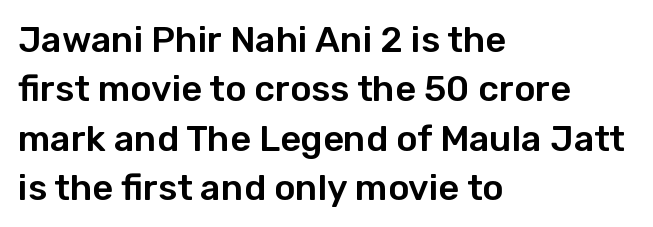
Q: Is the text italic (slanted)? A: No, it is upright.
Q: Is the typeface a serif or a sans-serif typeface? A: Sans-serif.
Q: Is the text underlined? A: No.
Q: How is the paragraph aligned? A: Left-aligned.
Q: Is the spacing between letters normal or unusually wide? A: Normal.
Q: Is the spacing between lines tight, normal or loose? A: Normal.
Q: Width (condensed, normal, or wide)? A: Normal.
Q: Stroke contrast? A: Low.
Q: x-height? A: Medium.
Q: Monospaced? A: No.
